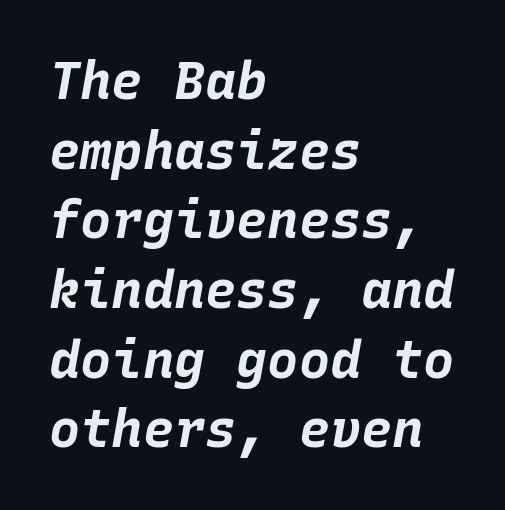
Q: Is the text bold? A: Yes.
Q: Is the text italic (slanted)? A: Yes, it leans right by about 10 degrees.
Q: Is the text underlined? A: No.
Q: How is the paragraph aligned? A: Left-aligned.
Q: Is the spacing between letters normal or unusually wide? A: Normal.
Q: Is the spacing between lines tight, normal or loose? A: Normal.
Q: Width (condensed, normal, or wide)? A: Normal.
Q: Stroke contrast? A: Low.
Q: x-height? A: Large.
Q: Monospaced? A: Yes.
